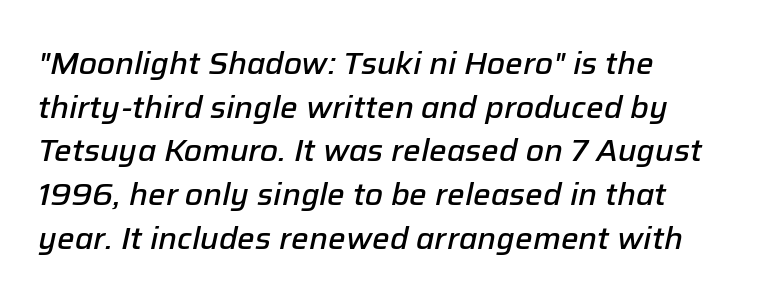
{"italic": "yes", "lean": "right", "slant_degrees": 12, "bold": "semi", "weight": "semibold", "width": "normal", "stroke_contrast": "low", "x_height": "medium", "monospaced": "no", "underline": "no", "align": "left", "line_spacing": "normal", "line_spacing_ratio": 1.41, "letter_spacing": "normal", "letter_spacing_em": 0.0, "glyph_px": 31}
